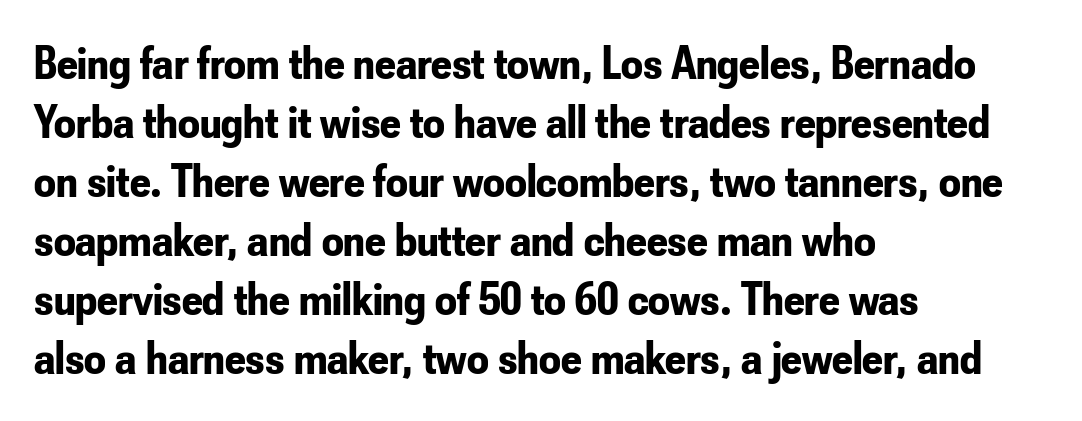
Notice how thick the strokes are: this is what a full bold looks like. The type family on display is of the sans-serif kind. Where is the straight margin? On the left. The zone under the glyphs is completely vacant. Is the letter spacing exaggerated? No — it looks like the ordinary default. Italic? Not at all — the glyphs are vertical.
